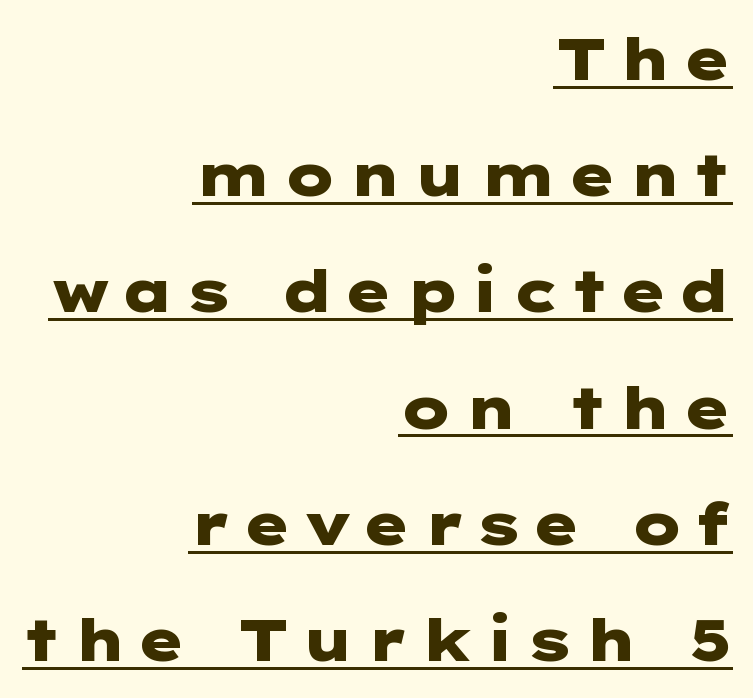
{"serif": "no", "italic": "no", "bold": "yes", "weight": "heavy", "width": "wide", "stroke_contrast": "low", "x_height": "medium", "underline": "yes", "align": "right", "line_spacing": "loose", "line_spacing_ratio": 1.97, "glyph_px": 59}
